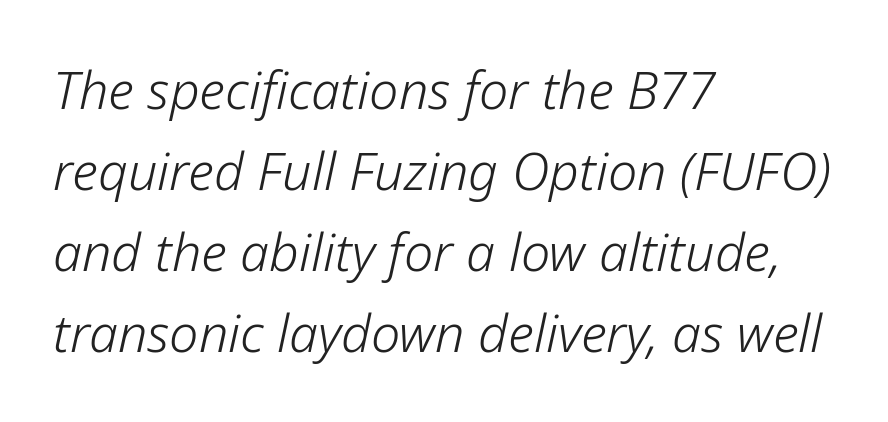
{"italic": "yes", "lean": "right", "slant_degrees": 12, "bold": "no", "weight": "light", "width": "normal", "stroke_contrast": "low", "x_height": "medium", "monospaced": "no", "underline": "no", "align": "left", "line_spacing": "normal", "line_spacing_ratio": 1.56, "letter_spacing": "normal", "letter_spacing_em": 0.0, "glyph_px": 52}
